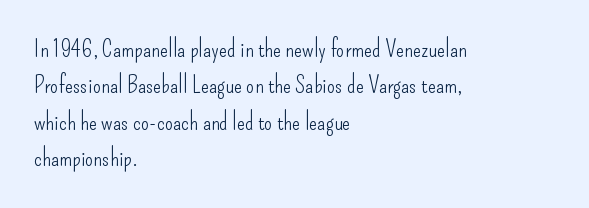
{"italic": "no", "bold": "no", "underline": "no", "align": "left", "line_spacing": "normal", "line_spacing_ratio": 1.52, "letter_spacing": "normal", "letter_spacing_em": 0.0, "glyph_px": 24}
